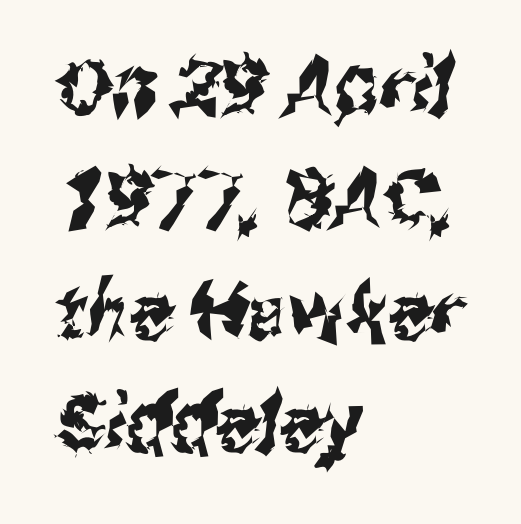
{"serif": "no", "width": "condensed", "stroke_contrast": "medium", "x_height": "medium", "monospaced": "no", "underline": "no", "align": "left", "line_spacing": "normal", "line_spacing_ratio": 1.44, "letter_spacing": "normal", "letter_spacing_em": 0.0, "glyph_px": 78}
